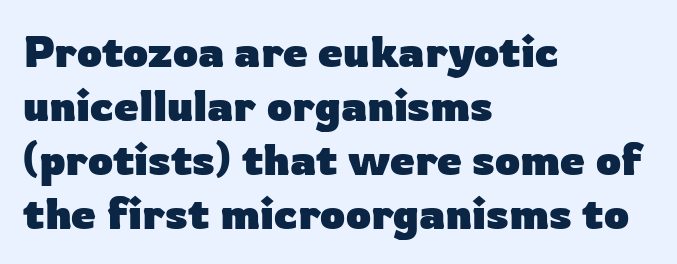
The glyphs are unaccompanied by any horizontal stroke below them. Caption: bold face, heavy strokes. The rendering uses natural spacing where letterforms have individual widths. Spacing between characters is what you'd get straight out of the box. Posture: vertical.
